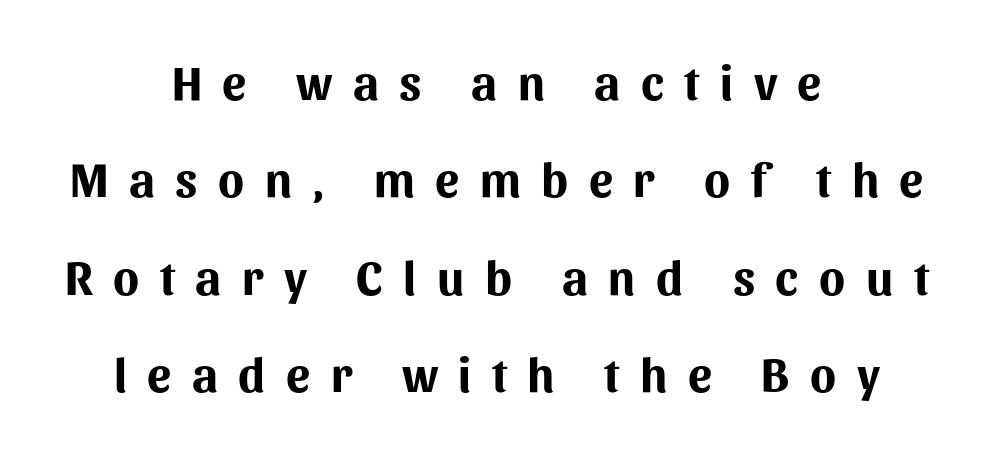
{"serif": "no", "italic": "no", "bold": "yes", "weight": "bold", "width": "normal", "stroke_contrast": "medium", "x_height": "medium", "monospaced": "no", "underline": "no", "align": "center", "line_spacing": "loose", "line_spacing_ratio": 2.03, "letter_spacing": "wide", "letter_spacing_em": 0.43, "glyph_px": 48}
